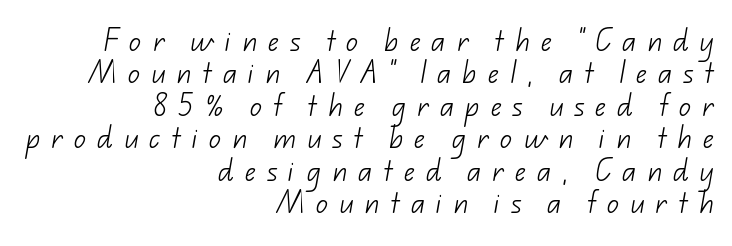
The image shows 24 px text type; set right-aligned, normal line spacing (1.35x), unusually wide letter spacing (+0.45 em), not underlined.
